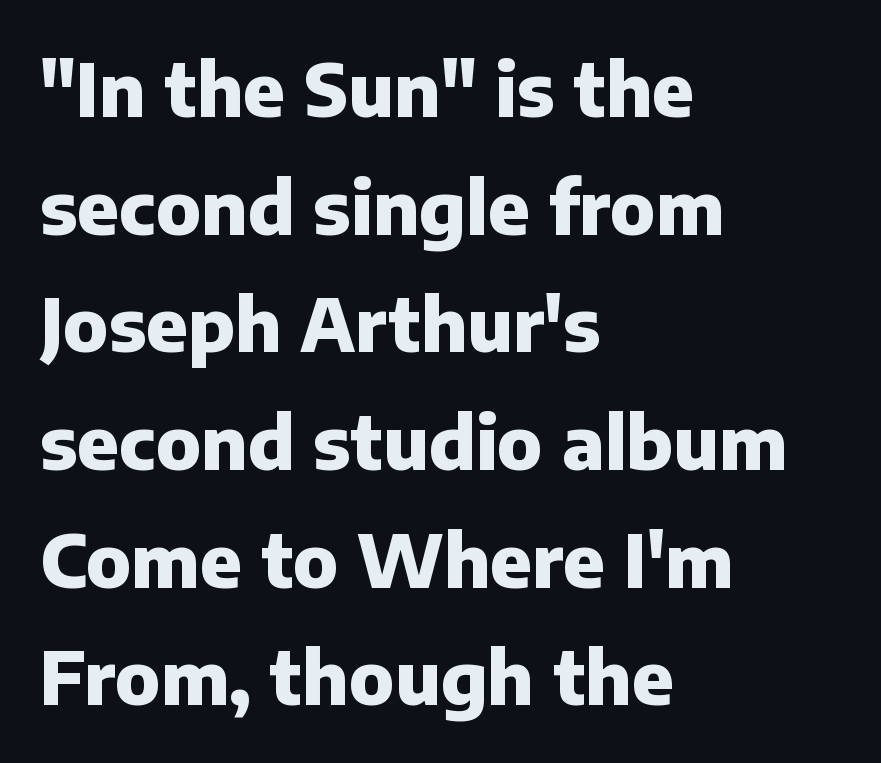
The face used here is a sans, in the tradition of grotesques and geometrics. What's the leading like? Ordinary, nothing unusual. Think of a printed novel: that variable character pitch is what you see here. The letters stand upright; this is a roman face.
